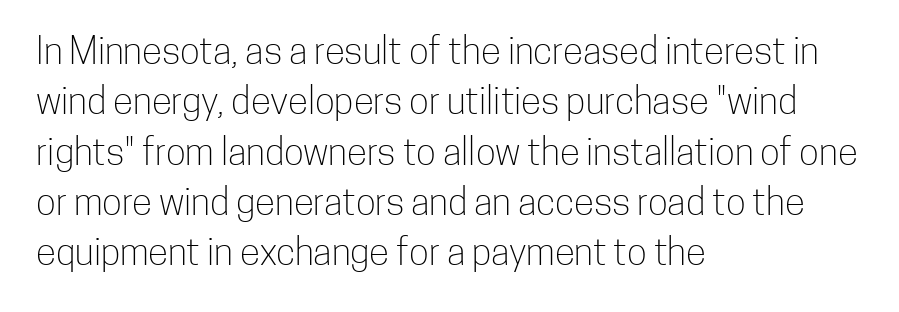
The image shows 37 px light, condensed sans-serif type, upright; set left-aligned, normal line spacing (1.36x), normal letter spacing, not underlined; low stroke contrast and a medium x-height.
